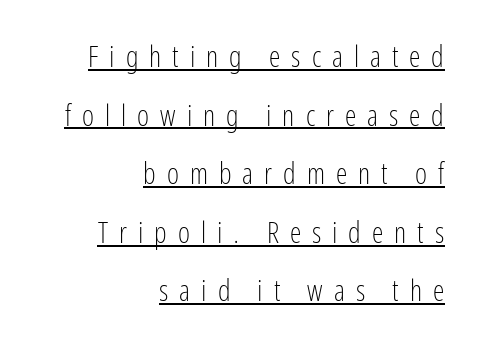
{"serif": "no", "italic": "no", "bold": "no", "weight": "light", "width": "condensed", "stroke_contrast": "low", "x_height": "medium", "monospaced": "no", "underline": "yes", "align": "right", "line_spacing": "loose", "line_spacing_ratio": 2.02, "letter_spacing": "wide", "letter_spacing_em": 0.38, "glyph_px": 29}
